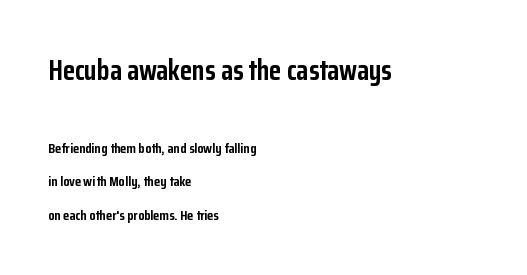
The image shows 28 px semibold, condensed sans-serif type, upright; set left-aligned, loose line spacing (2.38x), normal letter spacing, not underlined; the first (top) block is 2.0x larger; low stroke contrast and a medium x-height.
